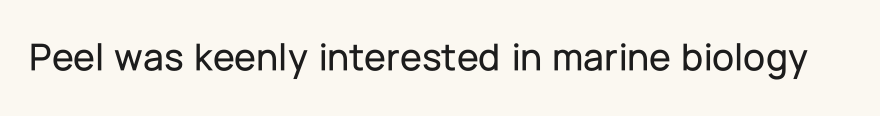
{"serif": "no", "italic": "no", "width": "normal", "stroke_contrast": "low", "x_height": "medium", "monospaced": "no", "underline": "no", "letter_spacing": "normal", "letter_spacing_em": 0.0, "glyph_px": 40}
